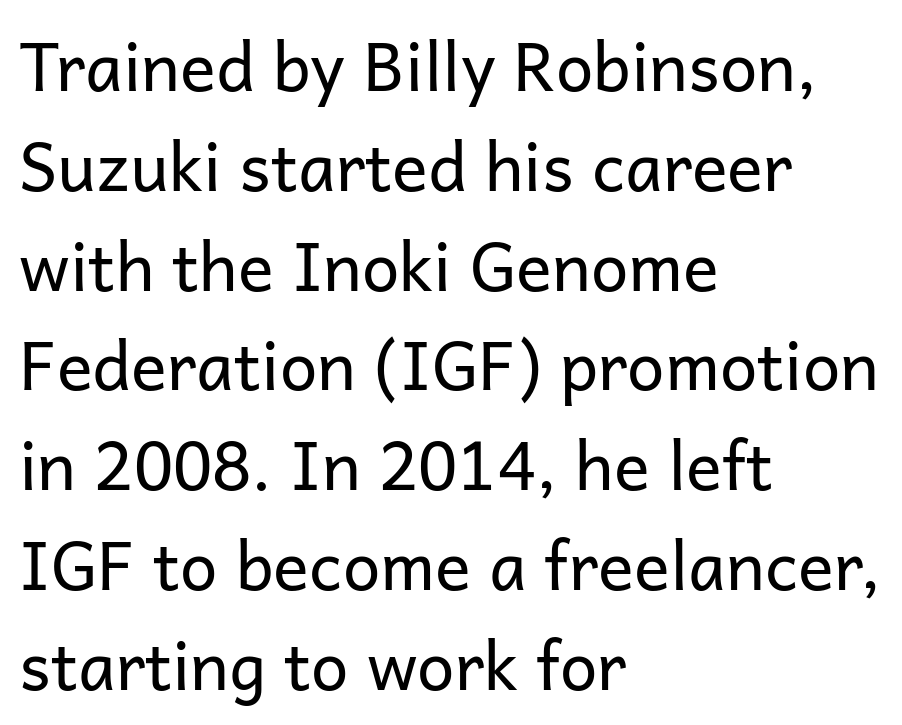
Q: Is the text bold? A: No.
Q: Is the text italic (slanted)? A: No, it is upright.
Q: Is the typeface a serif or a sans-serif typeface? A: Sans-serif.
Q: Is the text underlined? A: No.
Q: How is the paragraph aligned? A: Left-aligned.
Q: Is the spacing between letters normal or unusually wide? A: Normal.
Q: Is the spacing between lines tight, normal or loose? A: Normal.
Q: Width (condensed, normal, or wide)? A: Normal.
Q: Stroke contrast? A: Low.
Q: x-height? A: Medium.
Q: Monospaced? A: No.
